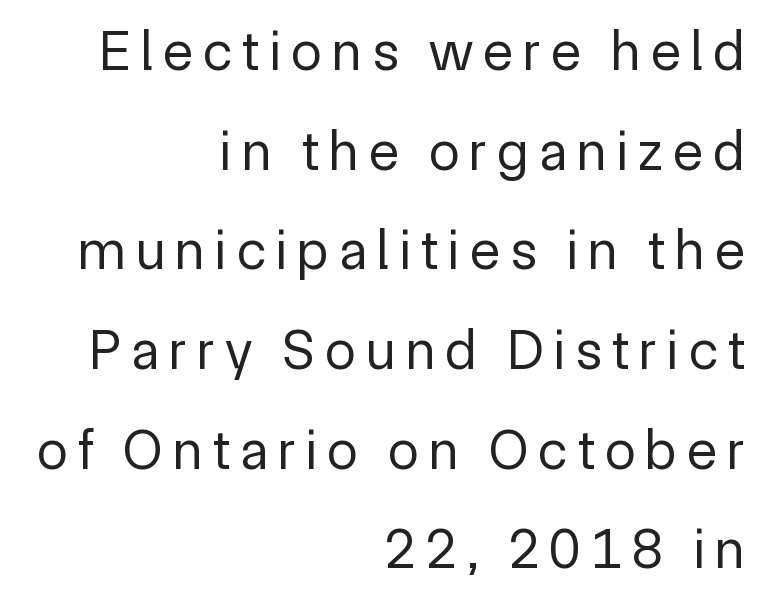
The typography opts for an upright posture over an oblique one. The specimen omits any rule beneath the text block's lines. The letters advance in unequal steps, a hallmark of proportional type. The face looks like a standard text weight, possibly lighter. The lines in this sample share a right terminus and differ only in where they begin. This rendering employs a face without finishing strokes, i.e., a sans-serif.
